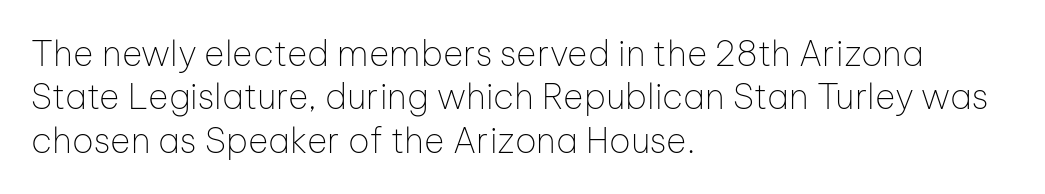
{"serif": "no", "italic": "no", "bold": "no", "weight": "thin", "width": "normal", "stroke_contrast": "low", "x_height": "medium", "monospaced": "no", "underline": "no", "align": "left", "line_spacing_ratio": 1.24, "letter_spacing": "normal", "letter_spacing_em": 0.0, "glyph_px": 35}
